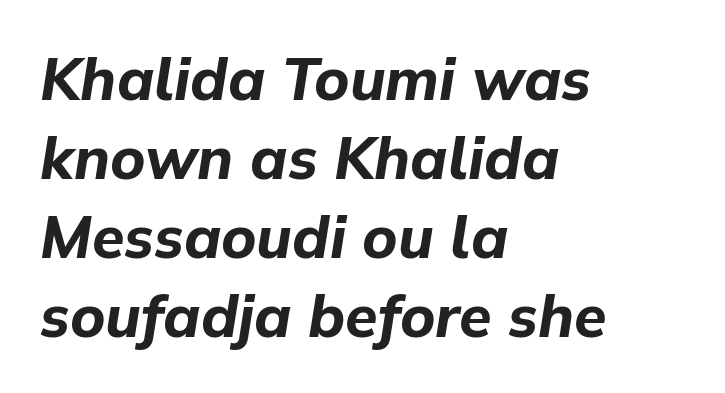
Q: Is the text bold? A: Yes.
Q: Is the text italic (slanted)? A: Yes, it leans right by about 9 degrees.
Q: Is the text underlined? A: No.
Q: How is the paragraph aligned? A: Left-aligned.
Q: Is the spacing between letters normal or unusually wide? A: Normal.
Q: Is the spacing between lines tight, normal or loose? A: Normal.
Q: Width (condensed, normal, or wide)? A: Normal.
Q: Stroke contrast? A: Low.
Q: x-height? A: Medium.
Q: Monospaced? A: No.
